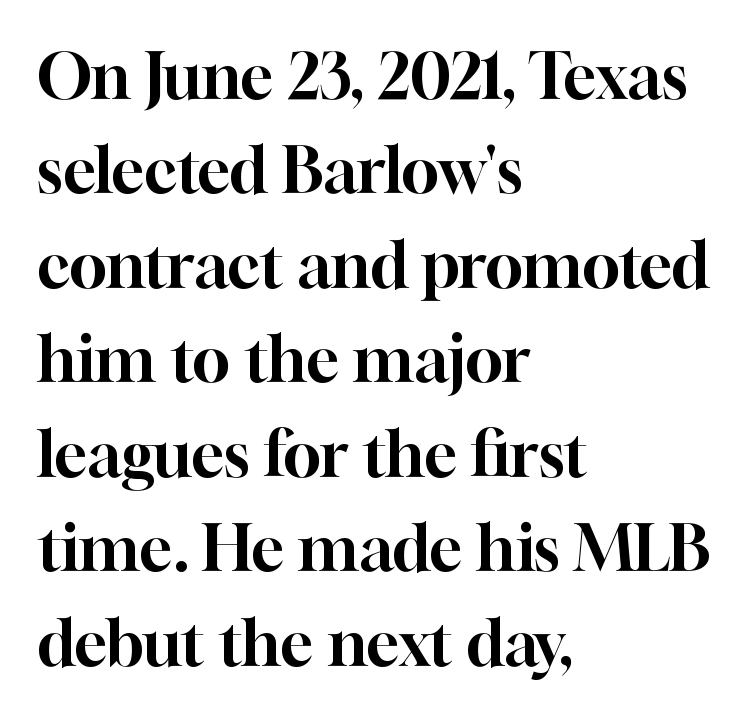
{"serif": "yes", "italic": "no", "width": "normal", "stroke_contrast": "high", "x_height": "medium", "monospaced": "no", "underline": "no", "align": "left", "line_spacing": "normal", "line_spacing_ratio": 1.5, "letter_spacing": "normal", "letter_spacing_em": 0.0, "glyph_px": 63}
